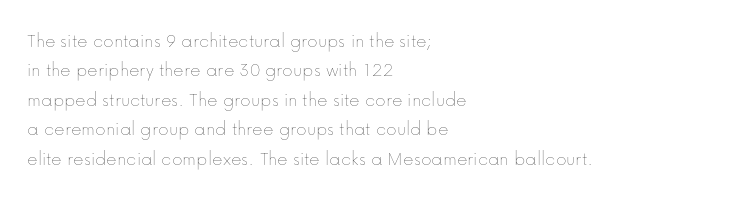
{"italic": "no", "bold": "no", "underline": "no", "align": "left", "line_spacing": "normal", "line_spacing_ratio": 1.47, "letter_spacing": "normal", "letter_spacing_em": 0.0, "glyph_px": 20}
